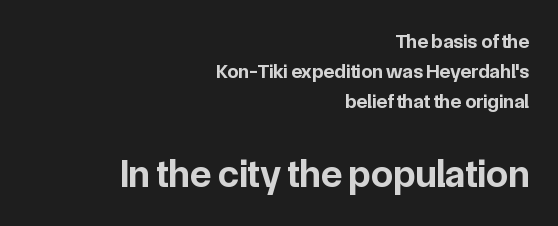
{"serif": "no", "italic": "no", "bold": "yes", "weight": "bold", "width": "normal", "stroke_contrast": "low", "x_height": "medium", "monospaced": "no", "underline": "no", "align": "right", "line_spacing": "normal", "line_spacing_ratio": 1.51, "letter_spacing": "normal", "letter_spacing_em": 0.0, "larger_block": "second", "size_ratio": 1.95, "glyph_px": 39}
